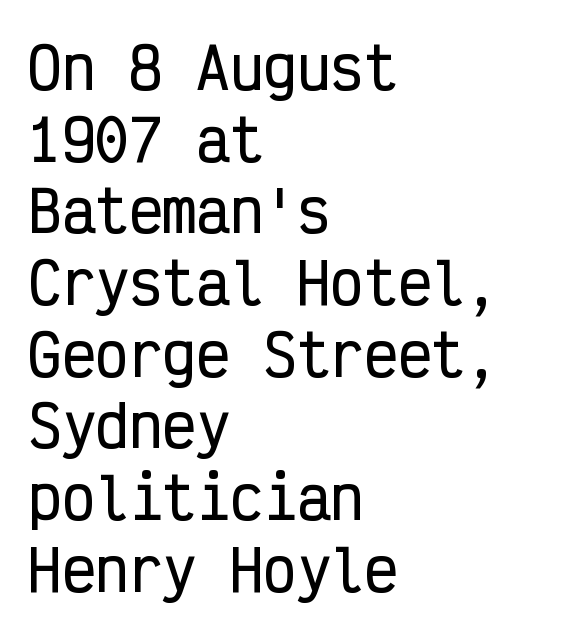
The image shows 56 px condensed sans-serif type, upright, monospaced; set left-aligned, normal line spacing (1.28x), normal letter spacing, not underlined; low stroke contrast and a medium x-height.
